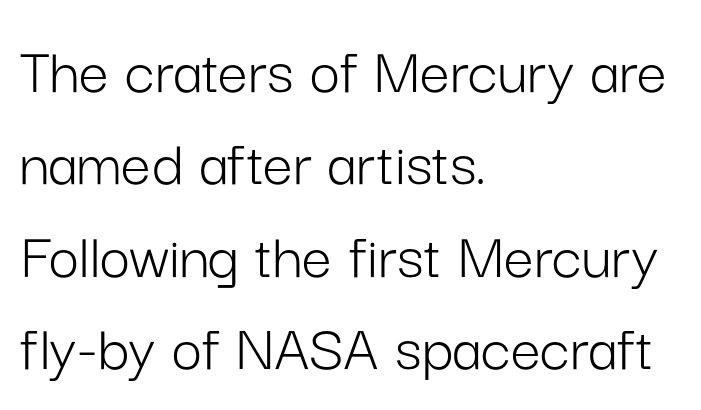
{"serif": "no", "italic": "no", "bold": "no", "weight": "light", "width": "normal", "stroke_contrast": "low", "x_height": "medium", "monospaced": "no", "underline": "no", "align": "left", "line_spacing": "normal", "line_spacing_ratio": 1.38, "letter_spacing": "normal", "letter_spacing_em": 0.0, "glyph_px": 67}
